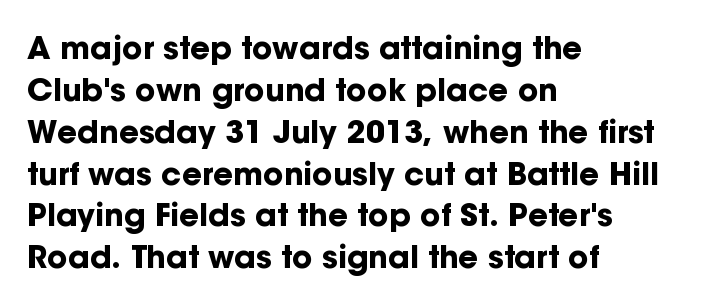
Q: Is the text bold? A: Yes.
Q: Is the text italic (slanted)? A: No, it is upright.
Q: Is the typeface a serif or a sans-serif typeface? A: Sans-serif.
Q: Is the text underlined? A: No.
Q: How is the paragraph aligned? A: Left-aligned.
Q: Is the spacing between letters normal or unusually wide? A: Normal.
Q: Is the spacing between lines tight, normal or loose? A: Normal.
Q: Width (condensed, normal, or wide)? A: Normal.
Q: Stroke contrast? A: Low.
Q: x-height? A: Medium.
Q: Monospaced? A: No.
